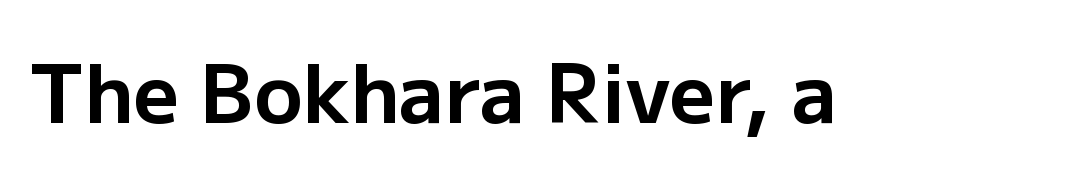
The image shows 80 px bold sans-serif type, upright; set normal letter spacing, not underlined; low stroke contrast and a medium x-height.
